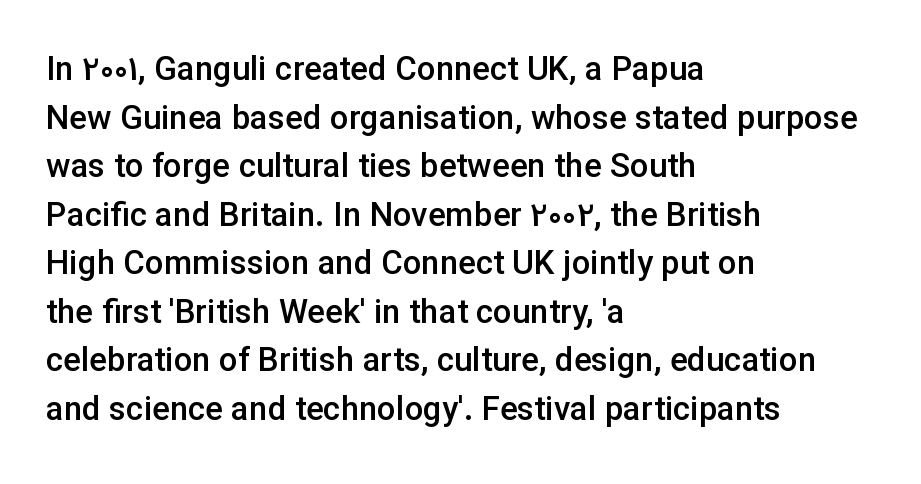
Q: Is the text bold? A: Semi-bold.
Q: Is the text italic (slanted)? A: No, it is upright.
Q: Is the typeface a serif or a sans-serif typeface? A: Sans-serif.
Q: Is the text underlined? A: No.
Q: How is the paragraph aligned? A: Left-aligned.
Q: Is the spacing between letters normal or unusually wide? A: Normal.
Q: Is the spacing between lines tight, normal or loose? A: Normal.
Q: Width (condensed, normal, or wide)? A: Normal.
Q: Stroke contrast? A: Low.
Q: x-height? A: Medium.
Q: Monospaced? A: No.
